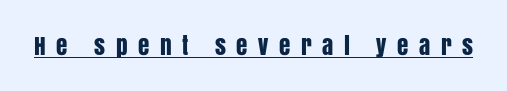
The image shows 23 px text type, upright; set unusually wide letter spacing (+0.46 em), underlined.
